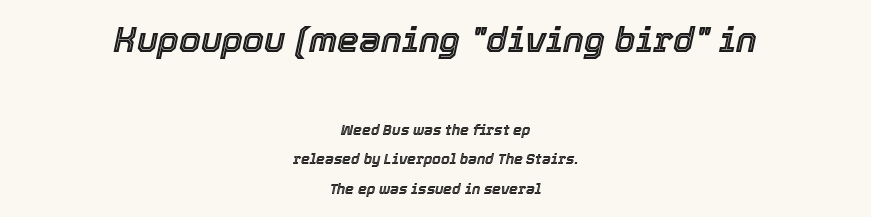
When letters slant like this, we call the style italic. Lines of text with bare space underneath. Quick note: interline space is abundant. Each letter keeps its own natural width here, so spacing adapts to shape. The more generous point size was reserved for the upper chunk. This rendering leaves character spacing at its baseline value.
